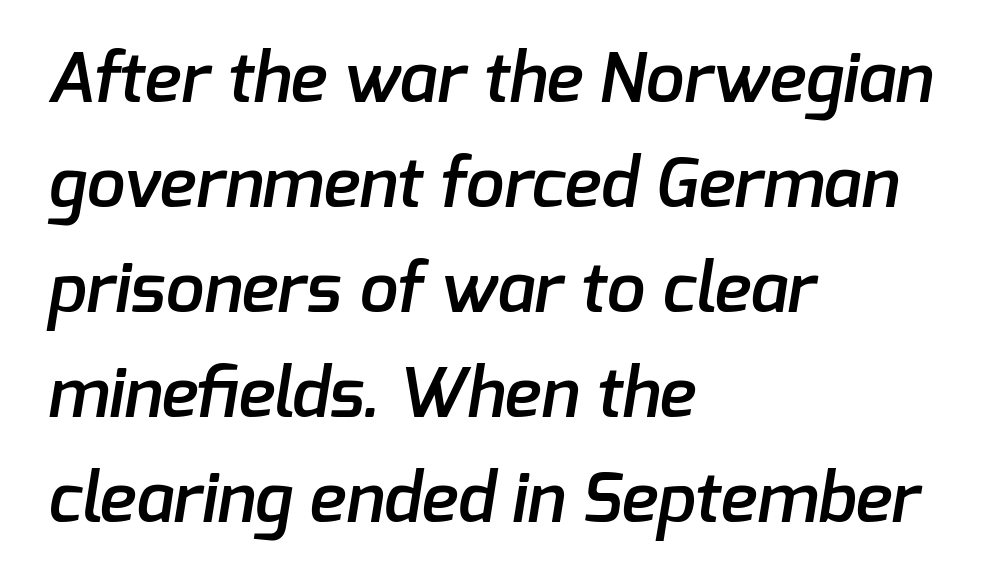
Every letter is mildly thick-stroked: semibold rather than bold. The characters display no serif detailing; their extremities are plain. Proportional: the letters do not fall into vertical columns. Characters follow at the spacing the type designer built in. This rendering uses left alignment, leaving the right contour irregular. Any mark beneath the type? The region is blank.
